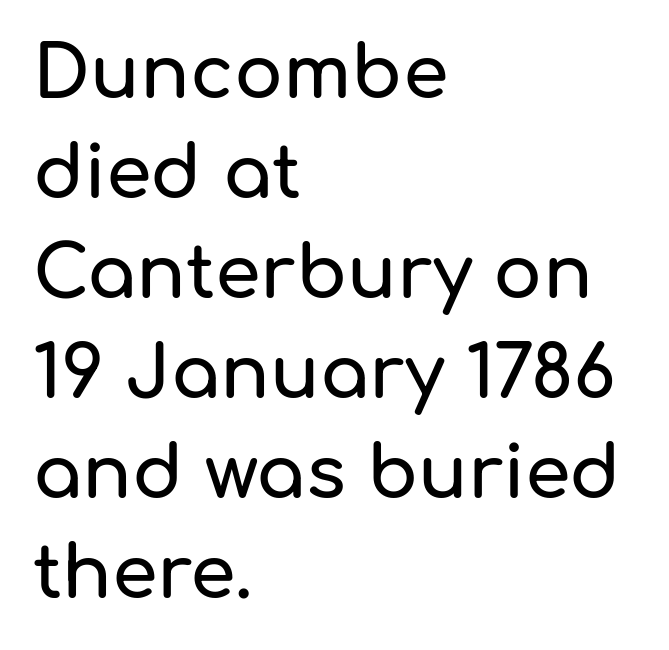
The image shows 73 px sans-serif type, upright; set left-aligned, normal line spacing (1.37x), normal letter spacing, not underlined; low stroke contrast and a medium x-height.
